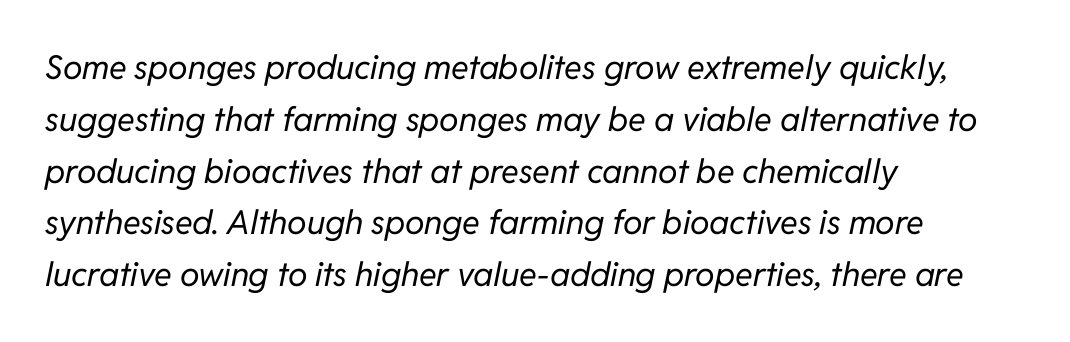
{"italic": "yes", "lean": "right", "slant_degrees": 11, "bold": "no", "weight": "regular", "width": "normal", "stroke_contrast": "low", "x_height": "medium", "monospaced": "no", "underline": "no", "align": "left", "line_spacing": "normal", "line_spacing_ratio": 1.57, "letter_spacing": "normal", "letter_spacing_em": 0.0, "glyph_px": 33}
